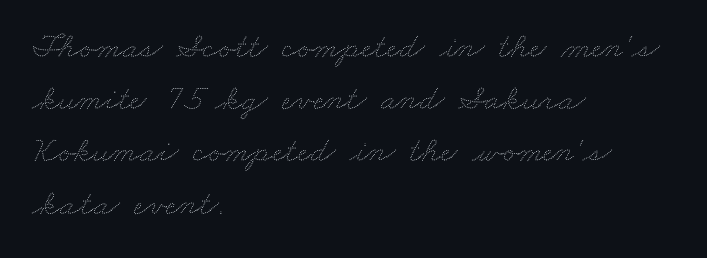
The image shows 36 px thin, wide type; set left-aligned, normal line spacing (1.45x), normal letter spacing, not underlined; medium stroke contrast and a small x-height.
